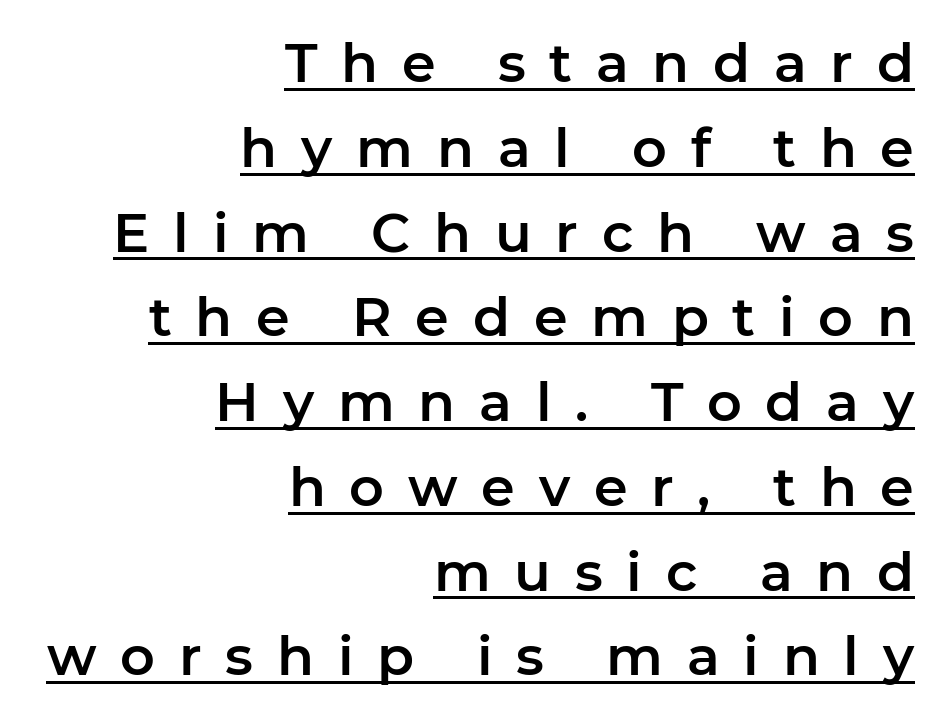
Q: Is the text italic (slanted)? A: No, it is upright.
Q: Is the typeface a serif or a sans-serif typeface? A: Sans-serif.
Q: Is the text underlined? A: Yes.
Q: How is the paragraph aligned? A: Right-aligned.
Q: Is the spacing between letters normal or unusually wide? A: Unusually wide.
Q: Is the spacing between lines tight, normal or loose? A: Normal.
Q: Width (condensed, normal, or wide)? A: Normal.
Q: Stroke contrast? A: Low.
Q: x-height? A: Medium.
Q: Monospaced? A: No.
